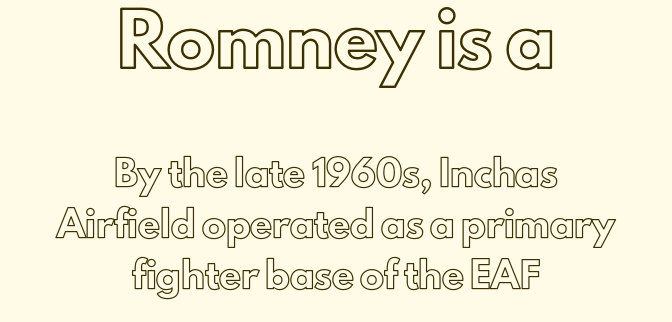
The image shows 48 px text type, upright; set centered, loose line spacing (2.13x), normal letter spacing, not underlined; the first (top) block is 2.0x larger; a small x-height.
